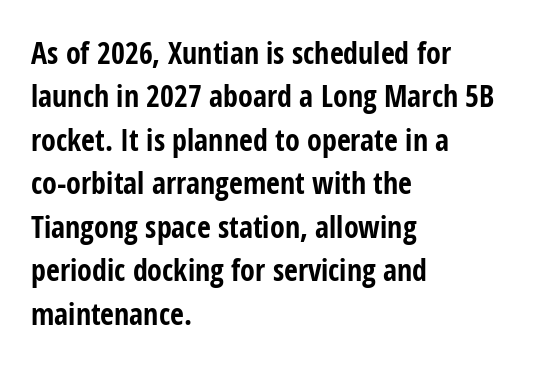
These lines are set flush left with a ragged right edge. The letters stand upright; this is a roman face. Chunky letters — that's bold for sure. Is this a fixed-width face? No — the glyphs have proportional, varying widths. The letters sit at their default tracking, neither squeezed nor spread.
